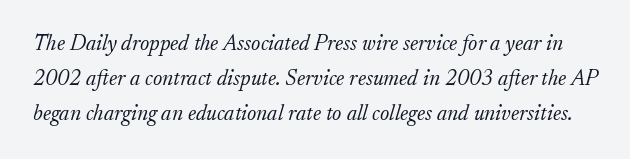
No extra ink here — the face is not bold. Observe the lean: these are italic letterforms. This block has exactly the height ordinary leading produces. Glyph-to-glyph distance matches everyday printed text.
